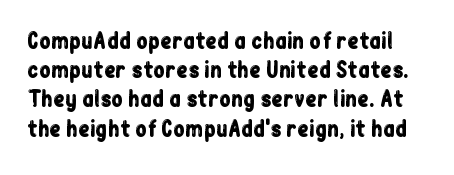
Q: Is the text italic (slanted)? A: No, it is upright.
Q: Is the text underlined? A: No.
Q: Is the spacing between letters normal or unusually wide? A: Normal.
Q: Is the spacing between lines tight, normal or loose? A: Normal.
